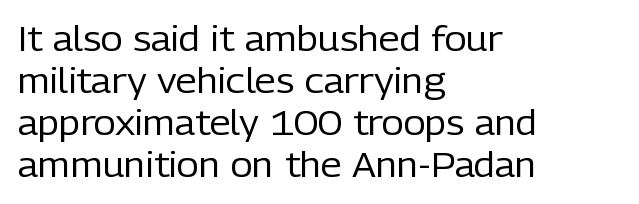
{"serif": "no", "italic": "no", "bold": "no", "weight": "regular", "width": "normal", "stroke_contrast": "low", "x_height": "medium", "monospaced": "no", "underline": "no", "align": "left", "line_spacing_ratio": 1.24, "letter_spacing": "normal", "letter_spacing_em": 0.0, "glyph_px": 34}
